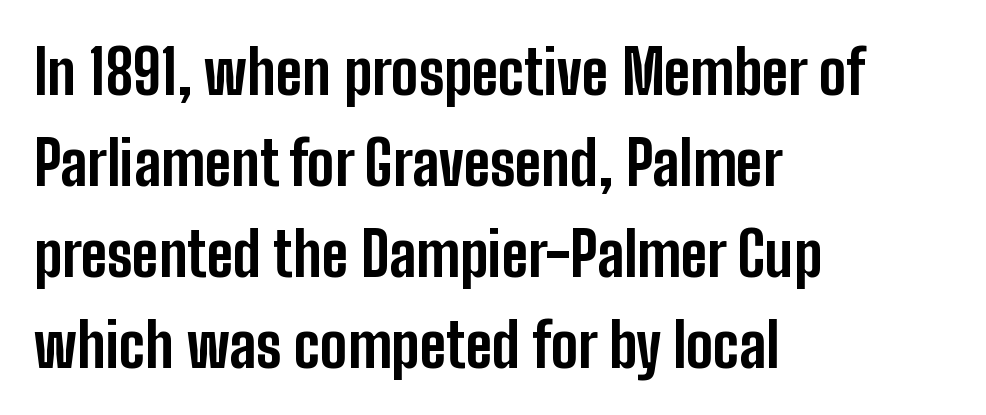
Q: Is the text bold? A: Yes.
Q: Is the text italic (slanted)? A: No, it is upright.
Q: Is the typeface a serif or a sans-serif typeface? A: Sans-serif.
Q: Is the text underlined? A: No.
Q: How is the paragraph aligned? A: Left-aligned.
Q: Is the spacing between letters normal or unusually wide? A: Normal.
Q: Is the spacing between lines tight, normal or loose? A: Normal.
Q: Width (condensed, normal, or wide)? A: Condensed.
Q: Stroke contrast? A: Low.
Q: x-height? A: Medium.
Q: Monospaced? A: No.
